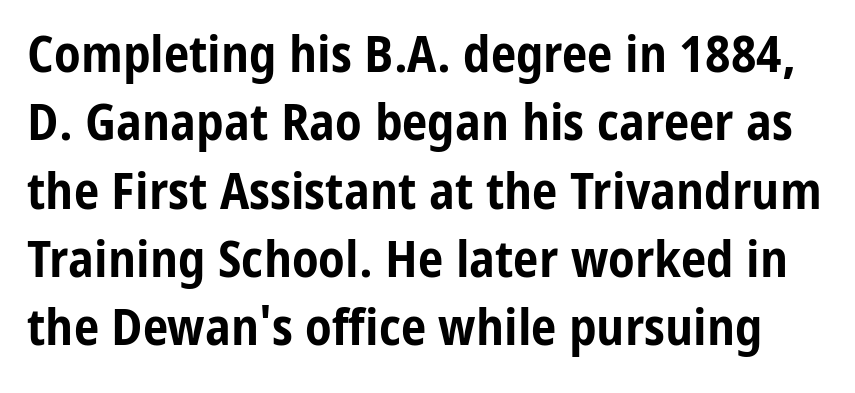
Q: Is the text bold? A: Yes.
Q: Is the text italic (slanted)? A: No, it is upright.
Q: Is the typeface a serif or a sans-serif typeface? A: Sans-serif.
Q: Is the text underlined? A: No.
Q: Is the spacing between letters normal or unusually wide? A: Normal.
Q: Is the spacing between lines tight, normal or loose? A: Normal.
Q: Width (condensed, normal, or wide)? A: Condensed.
Q: Stroke contrast? A: Low.
Q: x-height? A: Medium.
Q: Monospaced? A: No.
